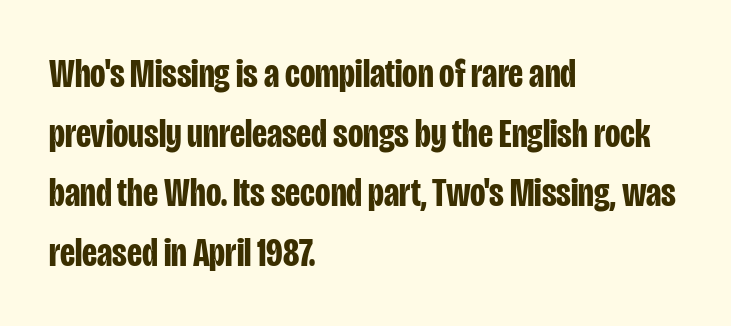
{"serif": "no", "italic": "no", "bold": "yes", "weight": "bold", "width": "condensed", "stroke_contrast": "low", "x_height": "large", "monospaced": "no", "underline": "no", "align": "left", "line_spacing": "normal", "line_spacing_ratio": 1.49, "letter_spacing": "normal", "letter_spacing_em": 0.0, "glyph_px": 40}
